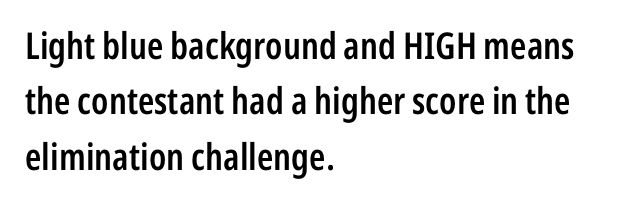
The image shows 37 px semibold, condensed sans-serif type, upright; set left-aligned, normal line spacing (1.5x), normal letter spacing, not underlined; low stroke contrast and a medium x-height.
